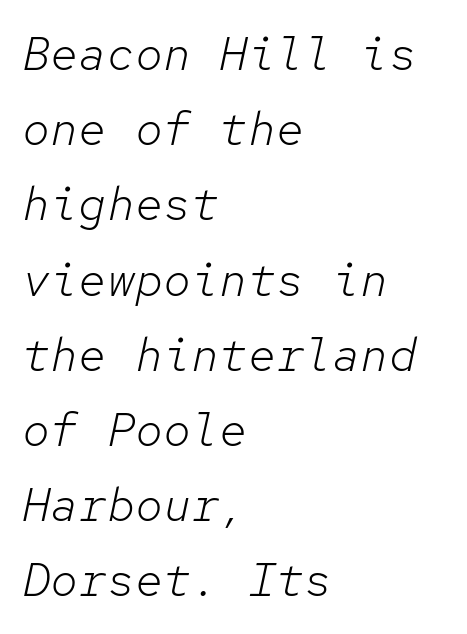
Q: Is the text bold? A: No.
Q: Is the text italic (slanted)? A: Yes, it leans right by about 12 degrees.
Q: Is the text underlined? A: No.
Q: How is the paragraph aligned? A: Left-aligned.
Q: Is the spacing between letters normal or unusually wide? A: Normal.
Q: Is the spacing between lines tight, normal or loose? A: Normal.
Q: Width (condensed, normal, or wide)? A: Normal.
Q: Stroke contrast? A: Low.
Q: x-height? A: Medium.
Q: Monospaced? A: Yes.
